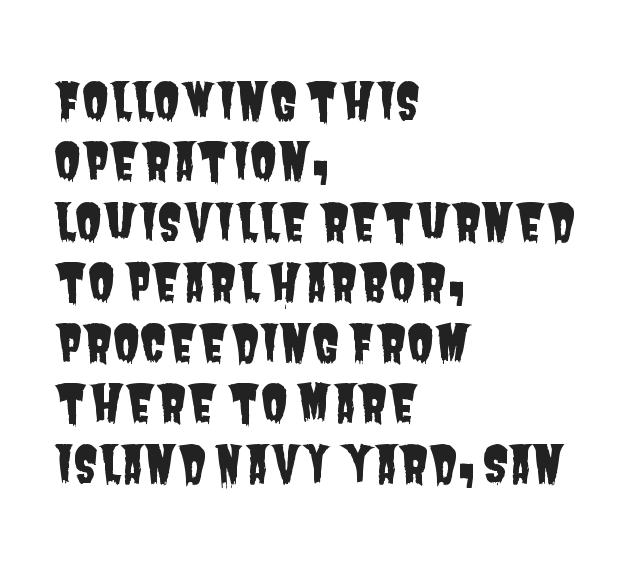
{"serif": "no", "width": "condensed", "stroke_contrast": "low", "x_height": "large", "monospaced": "no", "underline": "no", "align": "left", "line_spacing_ratio": 1.21, "letter_spacing": "normal", "letter_spacing_em": 0.0, "glyph_px": 50}
